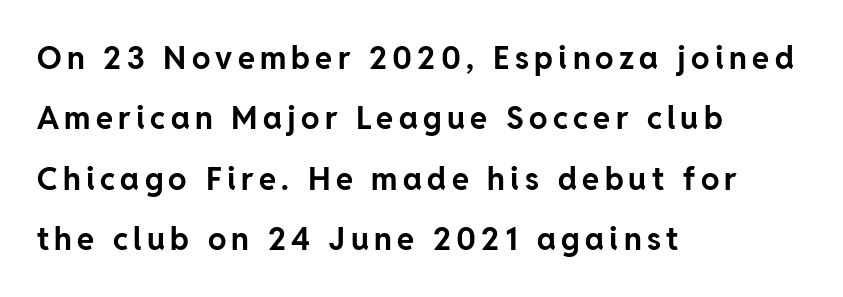
{"serif": "no", "italic": "no", "bold": "yes", "weight": "bold", "width": "normal", "stroke_contrast": "low", "x_height": "medium", "monospaced": "no", "underline": "no", "align": "left", "line_spacing": "loose", "line_spacing_ratio": 1.95, "glyph_px": 31}
